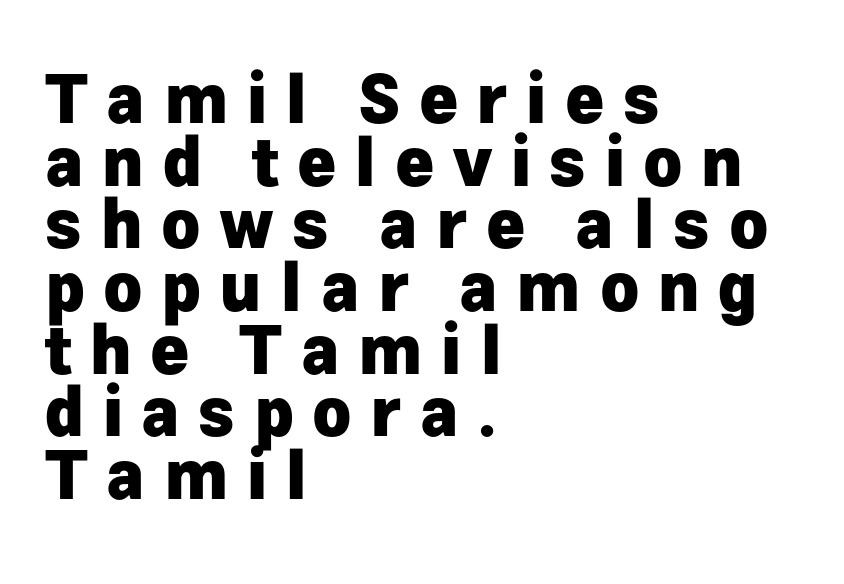
Is this a fixed-width face? No — the glyphs have proportional, varying widths. These lines have a slow, spaced-out rhythm from letter to letter. Reading down the block, your eye returns to a fixed left position each line. This is the regular roman posture of the typeface.
